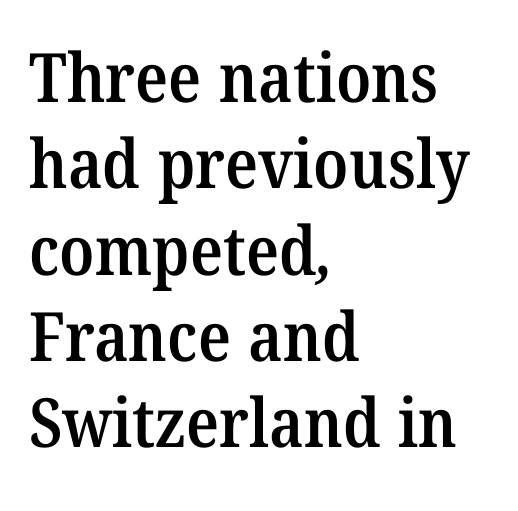
{"serif": "yes", "bold": "semi", "weight": "semibold", "width": "normal", "stroke_contrast": "medium", "x_height": "medium", "monospaced": "no", "underline": "no", "align": "left", "line_spacing": "normal", "line_spacing_ratio": 1.27, "letter_spacing": "normal", "letter_spacing_em": 0.0, "glyph_px": 68}
